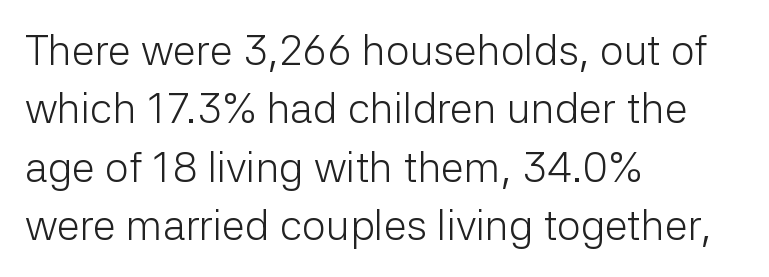
The image shows 42 px light sans-serif type, upright; set left-aligned, normal line spacing (1.39x), normal letter spacing, not underlined; low stroke contrast and a medium x-height.
